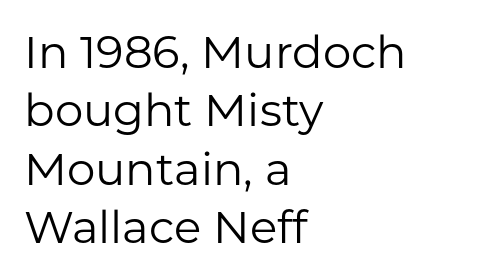
Q: Is the text bold? A: No.
Q: Is the text italic (slanted)? A: No, it is upright.
Q: Is the typeface a serif or a sans-serif typeface? A: Sans-serif.
Q: Is the text underlined? A: No.
Q: How is the paragraph aligned? A: Left-aligned.
Q: Is the spacing between letters normal or unusually wide? A: Normal.
Q: Is the spacing between lines tight, normal or loose? A: Normal.
Q: Width (condensed, normal, or wide)? A: Normal.
Q: Stroke contrast? A: Low.
Q: x-height? A: Medium.
Q: Monospaced? A: No.
